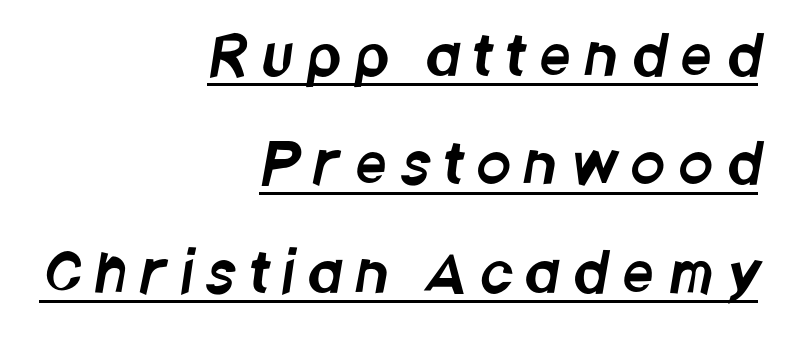
Q: Is the typeface a serif or a sans-serif typeface? A: Sans-serif.
Q: Is the text underlined? A: Yes.
Q: How is the paragraph aligned? A: Right-aligned.
Q: Is the spacing between letters normal or unusually wide? A: Unusually wide.
Q: Is the spacing between lines tight, normal or loose? A: Loose.
Q: Width (condensed, normal, or wide)? A: Condensed.
Q: Stroke contrast? A: Low.
Q: x-height? A: Large.
Q: Monospaced? A: No.
